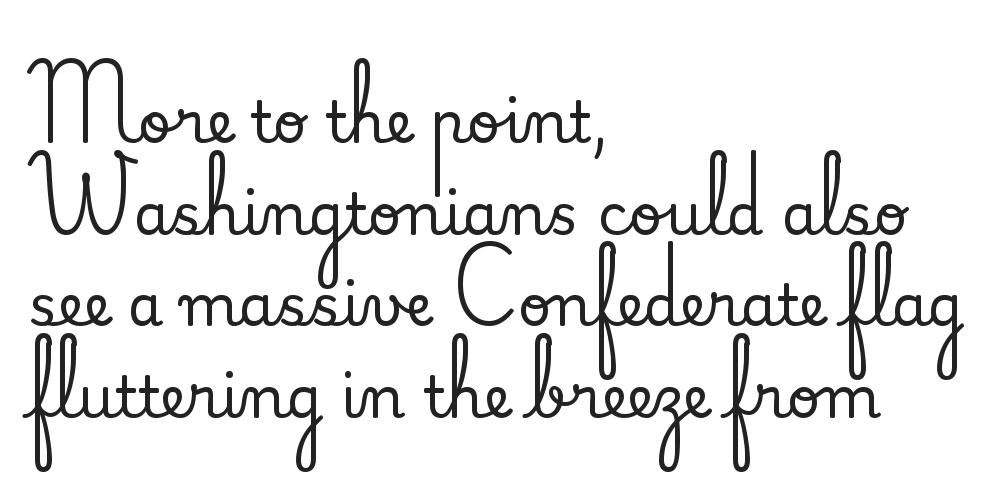
Q: Is the text italic (slanted)? A: No, it is upright.
Q: Is the typeface a serif or a sans-serif typeface? A: Serif.
Q: Is the text underlined? A: No.
Q: How is the paragraph aligned? A: Left-aligned.
Q: Is the spacing between letters normal or unusually wide? A: Normal.
Q: Is the spacing between lines tight, normal or loose? A: Normal.
Q: Width (condensed, normal, or wide)? A: Normal.
Q: Stroke contrast? A: Medium.
Q: x-height? A: Small.
Q: Monospaced? A: No.
